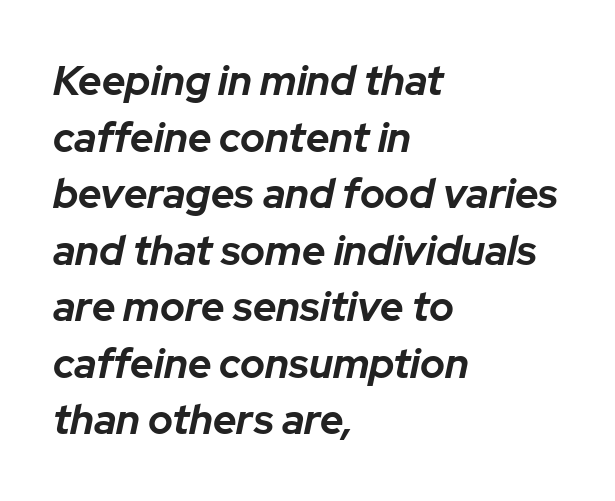
The image shows 41 px bold type, italic (leaning right); set left-aligned, normal line spacing (1.38x), normal letter spacing, not underlined; low stroke contrast and a medium x-height.
